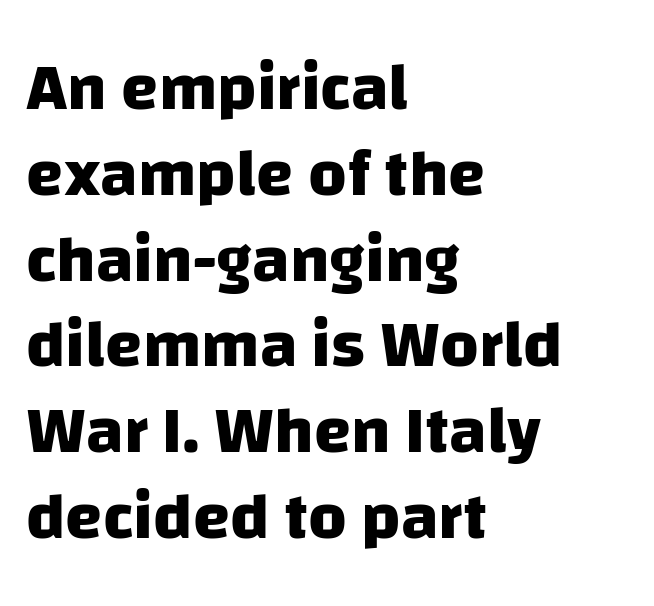
{"serif": "no", "bold": "yes", "weight": "heavy", "width": "normal", "stroke_contrast": "low", "x_height": "large", "monospaced": "no", "underline": "no", "align": "left", "line_spacing": "normal", "line_spacing_ratio": 1.28, "letter_spacing": "normal", "letter_spacing_em": 0.0, "glyph_px": 67}
